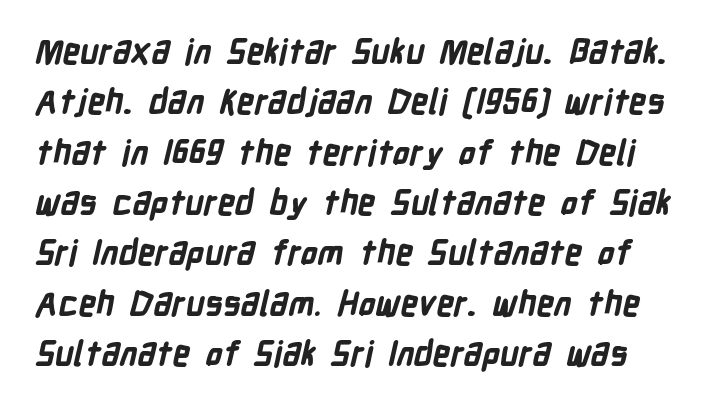
Look at the tracking — it's just the regular setting, nothing added. Each letter keeps its own natural width here, so spacing adapts to shape. Lines of text with bare space underneath. Successive baselines arrive at the customary interval. Letterform terminals end flat and unadorned throughout the passage.
